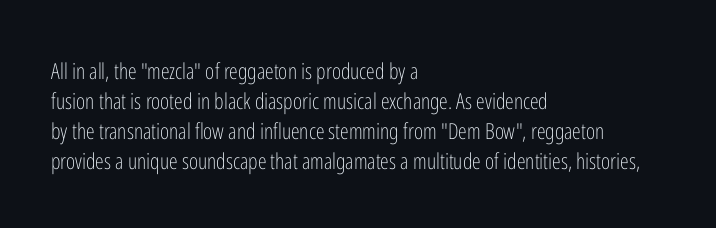
{"italic": "no", "bold": "no", "underline": "no", "align": "left", "line_spacing": "normal", "line_spacing_ratio": 1.36, "letter_spacing": "normal", "letter_spacing_em": 0.0, "glyph_px": 22}
